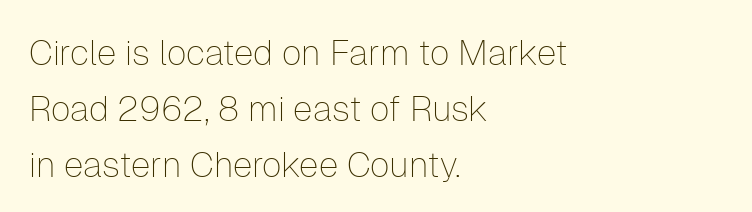
{"serif": "no", "italic": "no", "bold": "no", "weight": "thin", "width": "normal", "stroke_contrast": "low", "x_height": "medium", "monospaced": "no", "underline": "no", "align": "left", "line_spacing": "normal", "line_spacing_ratio": 1.6, "letter_spacing": "normal", "letter_spacing_em": 0.0, "glyph_px": 35}
